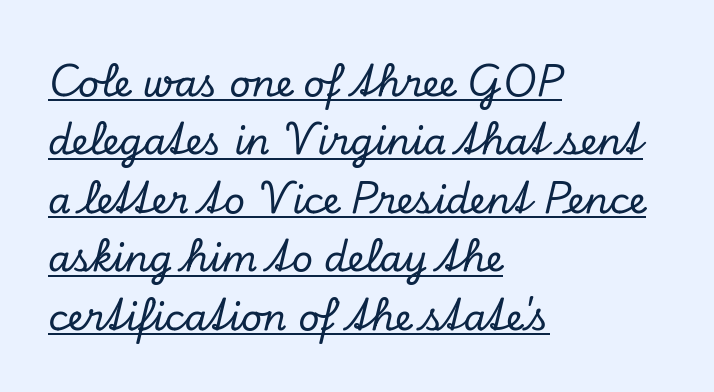
The image shows 37 px serif type, italic (leaning right); set left-aligned, normal line spacing (1.58x), normal letter spacing, underlined; low stroke contrast and a small x-height.
